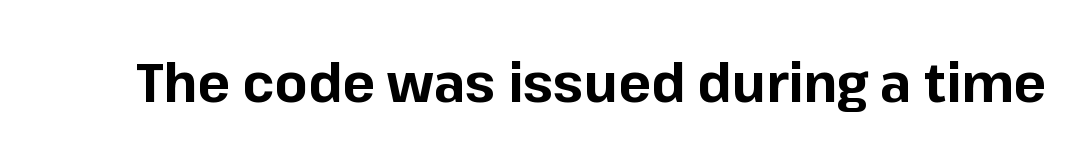
The image shows 54 px bold sans-serif type, upright; set normal letter spacing, not underlined; low stroke contrast and a medium x-height.
